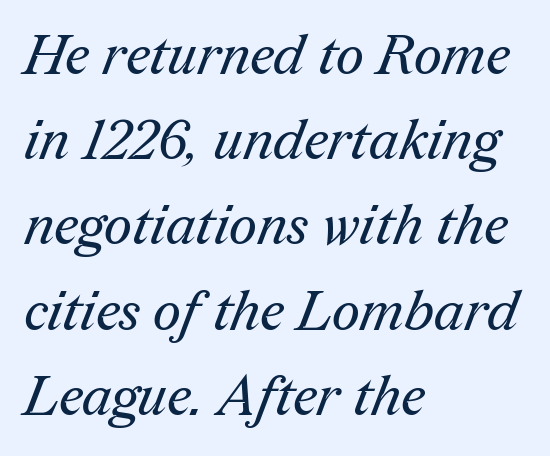
Q: Is the text bold? A: No.
Q: Is the typeface a serif or a sans-serif typeface? A: Serif.
Q: Is the text underlined? A: No.
Q: How is the paragraph aligned? A: Left-aligned.
Q: Is the spacing between letters normal or unusually wide? A: Normal.
Q: Is the spacing between lines tight, normal or loose? A: Normal.
Q: Width (condensed, normal, or wide)? A: Normal.
Q: Stroke contrast? A: Medium.
Q: x-height? A: Medium.
Q: Monospaced? A: No.
